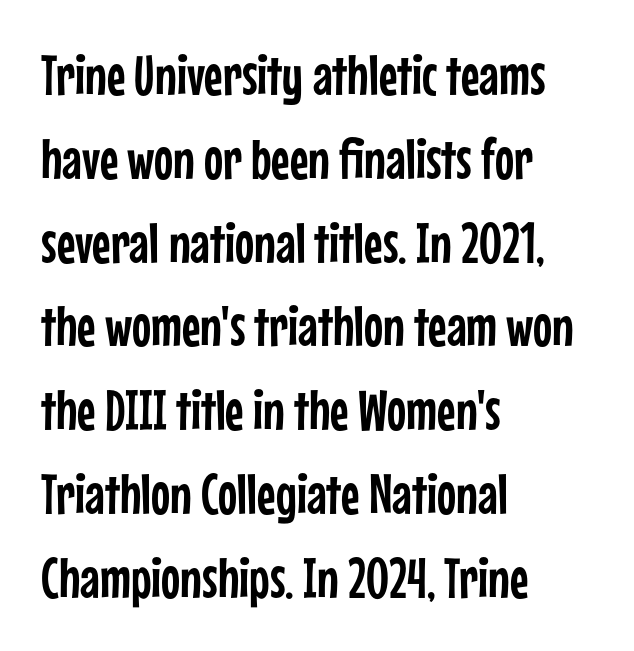
{"serif": "no", "italic": "no", "width": "condensed", "stroke_contrast": "low", "x_height": "medium", "monospaced": "no", "underline": "no", "align": "left", "line_spacing": "normal", "line_spacing_ratio": 1.47, "letter_spacing": "normal", "letter_spacing_em": 0.0, "glyph_px": 57}
